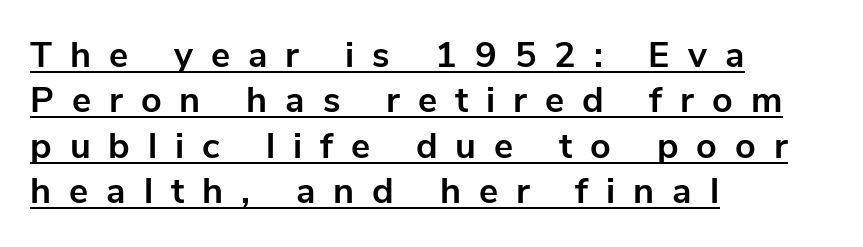
Q: Is the text bold? A: Yes.
Q: Is the text italic (slanted)? A: No, it is upright.
Q: Is the typeface a serif or a sans-serif typeface? A: Sans-serif.
Q: Is the text underlined? A: Yes.
Q: How is the paragraph aligned? A: Left-aligned.
Q: Is the spacing between letters normal or unusually wide? A: Unusually wide.
Q: Is the spacing between lines tight, normal or loose? A: Normal.
Q: Width (condensed, normal, or wide)? A: Normal.
Q: Stroke contrast? A: Low.
Q: x-height? A: Medium.
Q: Monospaced? A: No.
